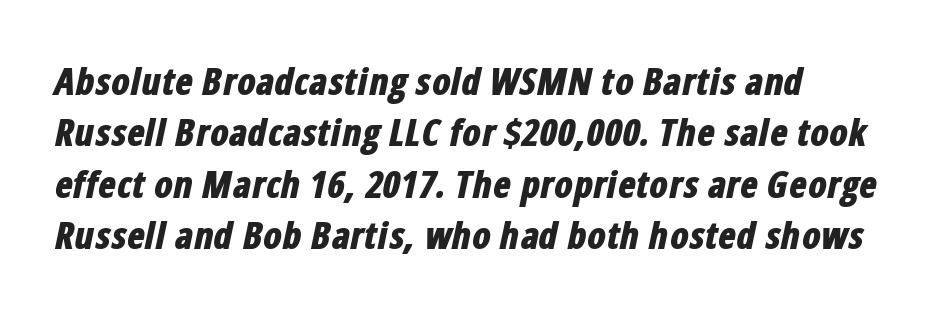
{"italic": "yes", "lean": "right", "slant_degrees": 12, "bold": "yes", "weight": "bold", "width": "condensed", "stroke_contrast": "low", "x_height": "medium", "monospaced": "no", "underline": "no", "align": "left", "line_spacing": "normal", "line_spacing_ratio": 1.39, "letter_spacing": "normal", "letter_spacing_em": 0.0, "glyph_px": 37}
